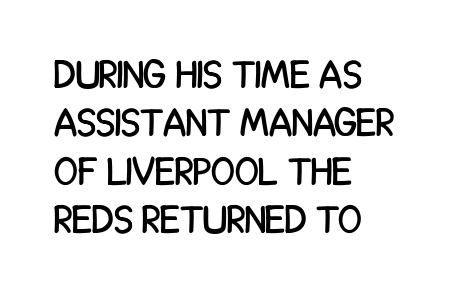
Q: Is the text italic (slanted)? A: No, it is upright.
Q: Is the typeface a serif or a sans-serif typeface? A: Sans-serif.
Q: Is the text underlined? A: No.
Q: How is the paragraph aligned? A: Left-aligned.
Q: Is the spacing between letters normal or unusually wide? A: Normal.
Q: Width (condensed, normal, or wide)? A: Condensed.
Q: Stroke contrast? A: Low.
Q: x-height? A: Large.
Q: Monospaced? A: No.
